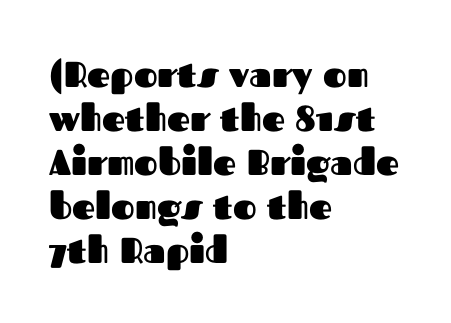
Clear beneath every line of the passage. Here the glyphs are tracked normally, forming tight word shapes. Note the varied advance widths — an 'i' is clearly narrower than an 'm'. Every character sits straight up, as roman type does. Layout note: lines flush left. Grotesque or geometric, the face here clearly has no serifs.
